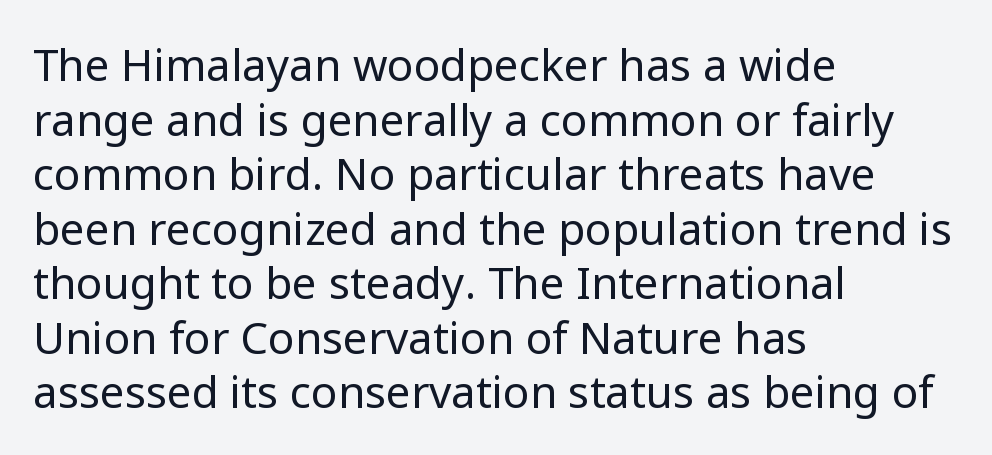
The image shows 44 px regular-weight sans-serif type, upright; set left-aligned, line spacing 1.24x, normal letter spacing, not underlined; low stroke contrast and a medium x-height.
